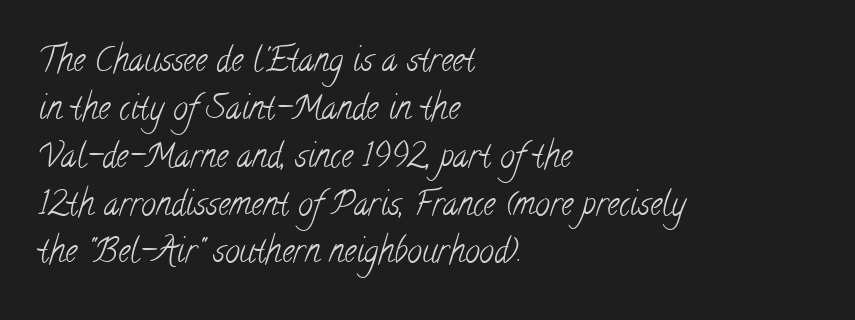
{"serif": "yes", "bold": "no", "weight": "light", "width": "condensed", "stroke_contrast": "low", "x_height": "small", "monospaced": "no", "underline": "no", "align": "left", "line_spacing": "normal", "line_spacing_ratio": 1.45, "letter_spacing": "normal", "letter_spacing_em": 0.0, "glyph_px": 33}
